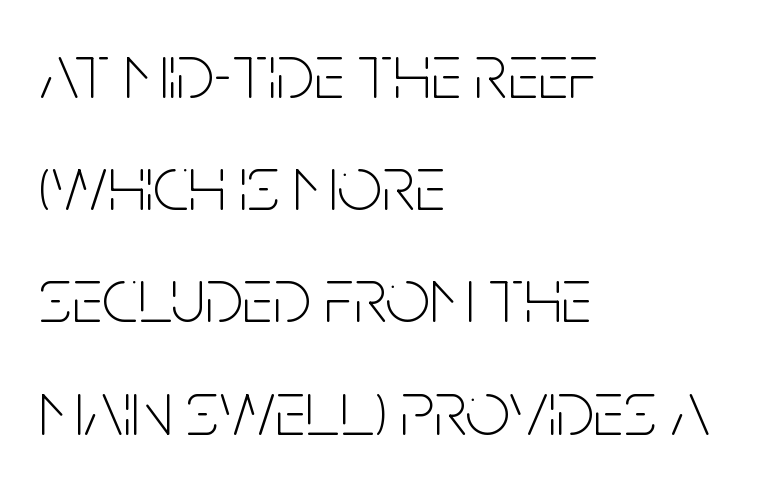
{"serif": "no", "italic": "no", "bold": "no", "weight": "thin", "width": "condensed", "stroke_contrast": "low", "x_height": "large", "monospaced": "no", "underline": "no", "align": "left", "line_spacing": "normal", "line_spacing_ratio": 1.42, "letter_spacing": "normal", "letter_spacing_em": 0.0, "glyph_px": 79}
